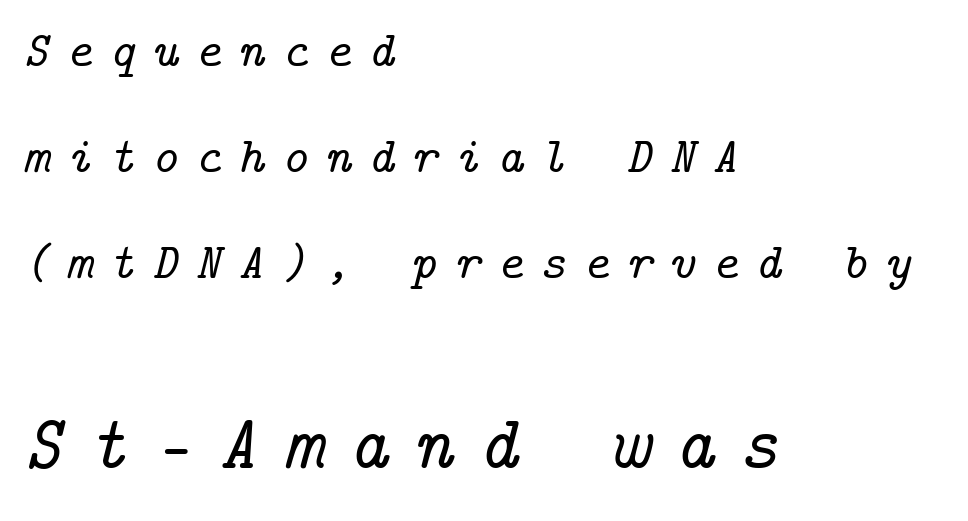
{"serif": "yes", "italic": "yes", "lean": "right", "slant_degrees": 14, "width": "normal", "stroke_contrast": "low", "x_height": "medium", "underline": "no", "align": "left", "line_spacing": "loose", "line_spacing_ratio": 2.08, "letter_spacing": "wide", "letter_spacing_em": 0.32, "larger_block": "second", "size_ratio": 1.51, "glyph_px": 77}
